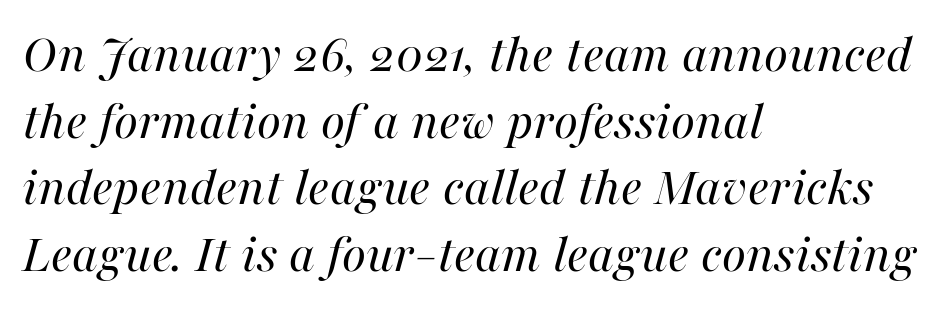
The image shows 55 px regular-weight type, italic (leaning right); set left-aligned, line spacing 1.21x, normal letter spacing, not underlined; high stroke contrast and a medium x-height.
